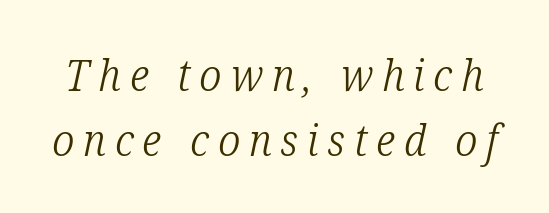
Here the designer chose a conventional face with non-uniform glyph widths. Yep, that's italic — everything's leaning. Yep, those are serifs on the letters. Clear beneath every line of the passage.
